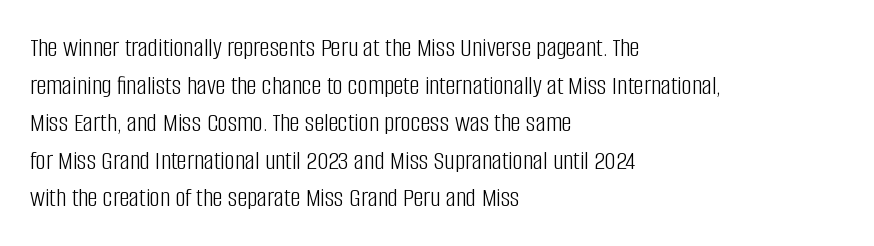
The image shows 28 px light, condensed sans-serif type, upright; set left-aligned, normal line spacing (1.34x), normal letter spacing, not underlined; low stroke contrast and a large x-height.
